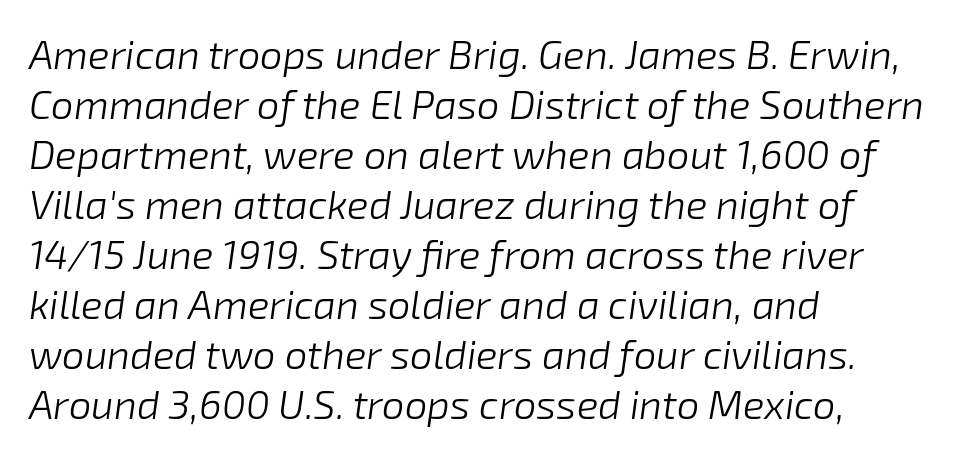
A typesetter would call this zero additional tracking. Regarding leading, the lines here are spaced in the standard way. The lines in this sample share a left origin and differ only in where they stop. Compared with a typical body face, this is equally light or lighter still. Think of a printed novel: that variable character pitch is what you see here.
